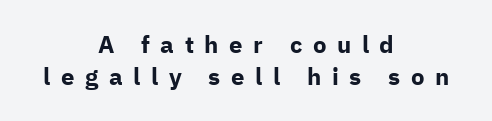
Q: Is the text bold? A: Yes.
Q: Is the text italic (slanted)? A: No, it is upright.
Q: Is the text underlined? A: No.
Q: How is the paragraph aligned? A: Centered.
Q: Is the spacing between letters normal or unusually wide? A: Unusually wide.
Q: Is the spacing between lines tight, normal or loose? A: Normal.
